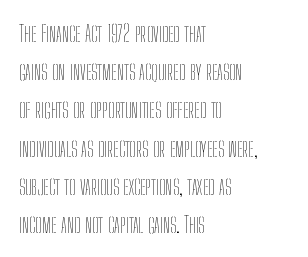
{"italic": "no", "bold": "no", "underline": "no", "align": "left", "line_spacing": "normal", "line_spacing_ratio": 1.66, "letter_spacing": "normal", "letter_spacing_em": 0.0, "glyph_px": 23}
